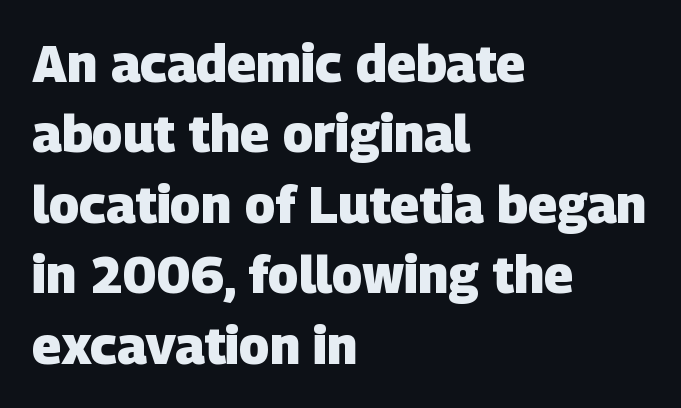
{"serif": "no", "bold": "yes", "weight": "heavy", "width": "normal", "stroke_contrast": "low", "x_height": "large", "monospaced": "no", "underline": "no", "align": "left", "line_spacing": "normal", "line_spacing_ratio": 1.38, "letter_spacing": "normal", "letter_spacing_em": 0.0, "glyph_px": 51}
